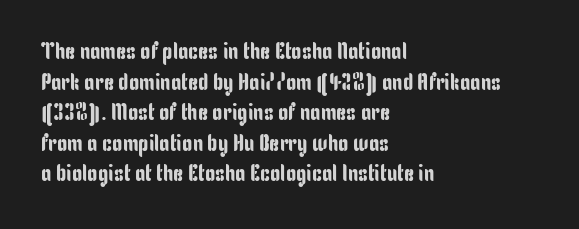
The image shows 23 px text type, upright; set left-aligned, normal line spacing (1.33x), normal letter spacing, not underlined.
